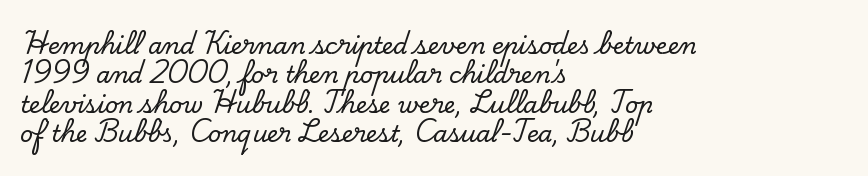
Q: Is the text italic (slanted)? A: Yes.
Q: Is the text underlined? A: No.
Q: How is the paragraph aligned? A: Left-aligned.
Q: Is the spacing between letters normal or unusually wide? A: Normal.
Q: Is the spacing between lines tight, normal or loose? A: Normal.
